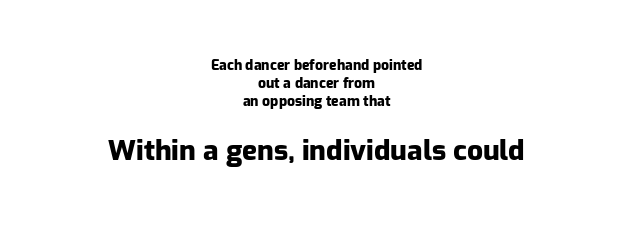
{"serif": "no", "italic": "no", "bold": "yes", "weight": "heavy", "width": "normal", "stroke_contrast": "low", "x_height": "medium", "monospaced": "no", "underline": "no", "align": "center", "line_spacing": "normal", "line_spacing_ratio": 1.28, "letter_spacing": "normal", "letter_spacing_em": 0.0, "larger_block": "second", "size_ratio": 2.0, "glyph_px": 28}
